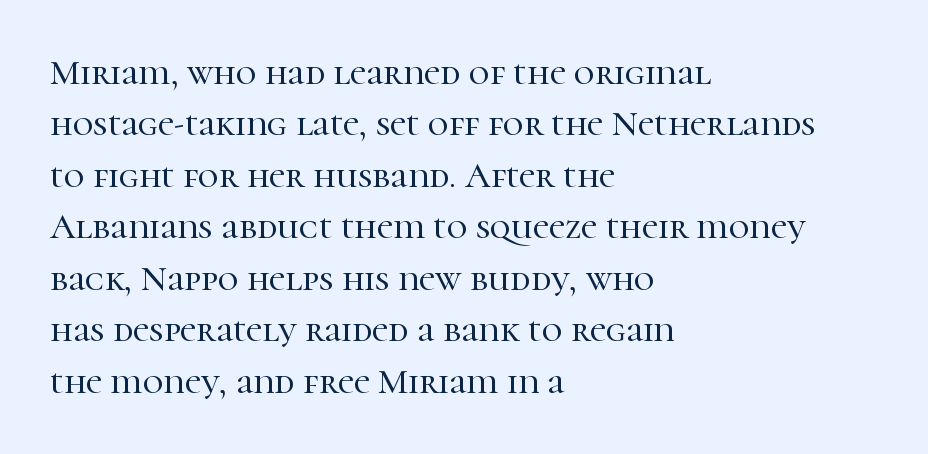
Check under the words: just untouched page. The tracking reads as untouched default to a designer's eye. In terms of posture, this sample is upright. Teacher's note: observe the even left margin — that is flush-left alignment. In terms of letterform style, serifs are clearly present. The lines sit at an ordinary, default distance from one another.
